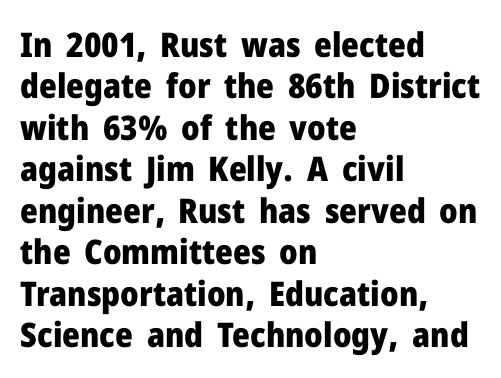
The image shows 34 px heavy sans-serif type, upright; set left-aligned, line spacing 1.22x, normal letter spacing, not underlined; low stroke contrast and a medium x-height.
